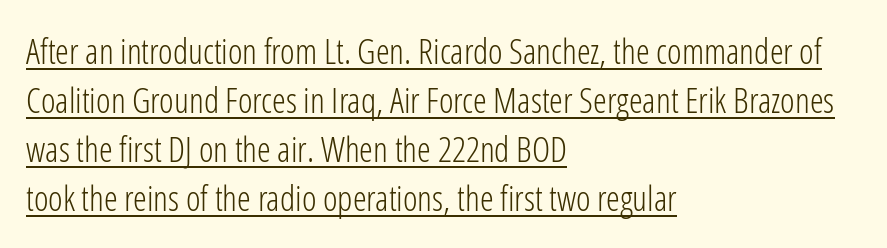
The passage is arranged the way most books set body copy — flush left. Unbolded letterforms with no extra heft. Letter spacing: default. You can see a thin bar hugging the bottom of the glyphs. The vertical gap from one line to the next is medium.
